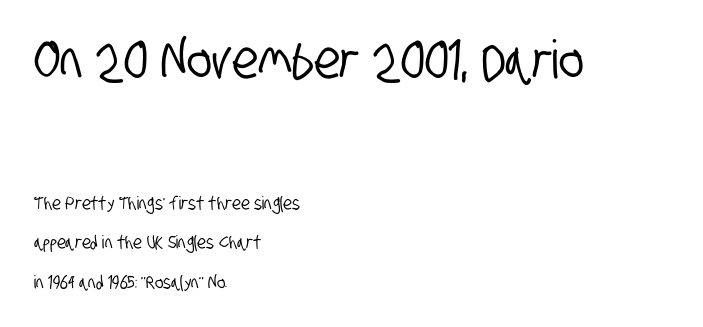
Here the designer chose a conventional face with non-uniform glyph widths. Vertically, the passage feels expansive, rows floating well apart. The rendering shows plain stroke endings on the letterforms — a sans-serif design. The earlier block is typeset at a bigger size than the later block. Caption: standard tracking, unaltered.
